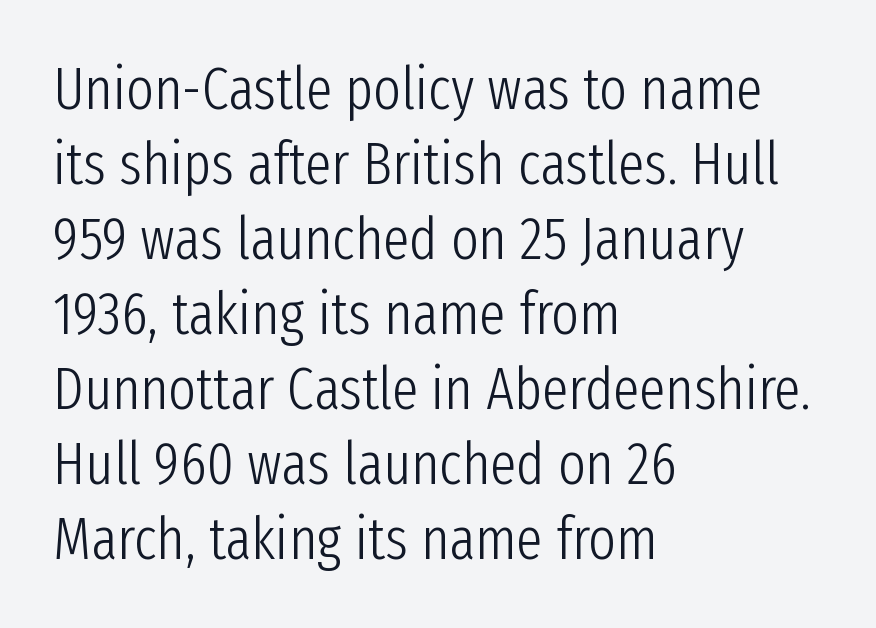
Decoration check: the copy has no underline. Posture: upright roman. What's the leading like? Ordinary, nothing unusual. You could call the tracking neutral — neither tight nor loose. The passage shown is not bold in any degree. Note the varied advance widths — an 'i' is clearly narrower than an 'm'.
